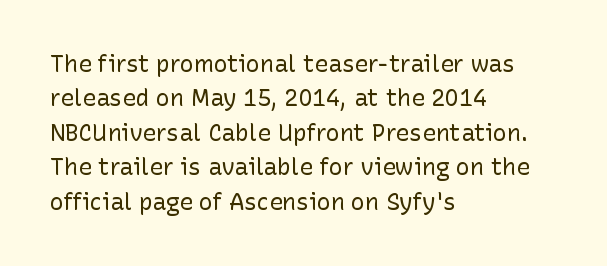
Observe the ordinary spacing: letters are neighbours, not strangers. Only glyphs here, with clear space below each row. Honestly, the row spacing looks completely unremarkable. No letter is thick-stroked: the sample isn't bold.
